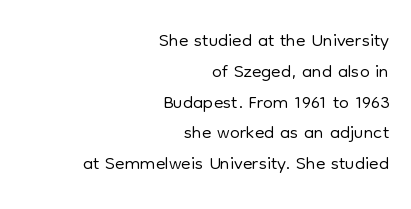
The gap between lines stays unmarked. The strokes are not fattened; the text isn't bold. The typesetter chose a ragged-left arrangement here. Nothing unusual about the tracking: characters are spaced as the font intends. Whoever set this chose condensed vertical rhythm over breathing room. Varying glyph widths throughout — classic text-font behaviour.
